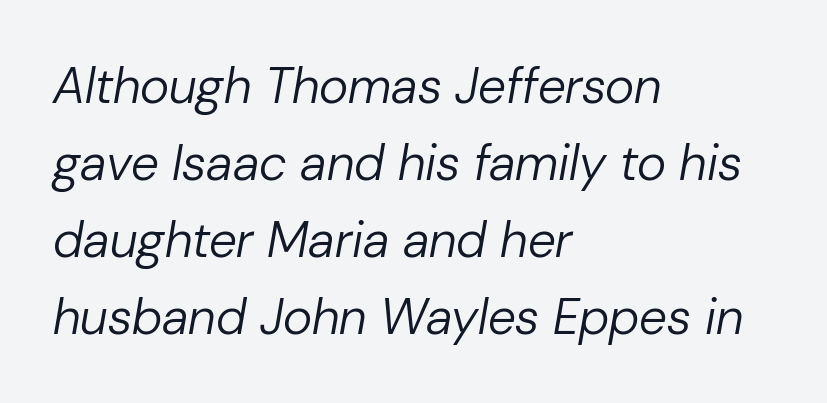
{"italic": "yes", "lean": "right", "slant_degrees": 10, "bold": "no", "weight": "regular", "width": "normal", "stroke_contrast": "low", "x_height": "medium", "monospaced": "no", "underline": "no", "align": "left", "line_spacing": "normal", "line_spacing_ratio": 1.54, "letter_spacing": "normal", "letter_spacing_em": 0.0, "glyph_px": 50}
